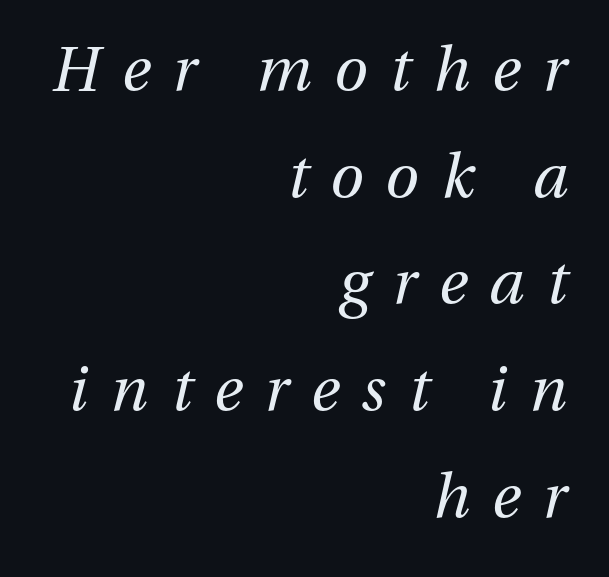
Q: Is the text bold? A: No.
Q: Is the text italic (slanted)? A: Yes, it leans right by about 13 degrees.
Q: Is the text underlined? A: No.
Q: How is the paragraph aligned? A: Right-aligned.
Q: Is the spacing between letters normal or unusually wide? A: Unusually wide.
Q: Width (condensed, normal, or wide)? A: Normal.
Q: Stroke contrast? A: Medium.
Q: x-height? A: Medium.
Q: Monospaced? A: No.
